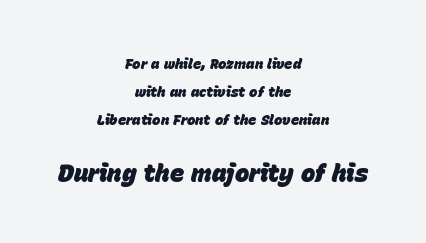
The image shows 24 px bold type, italic (leaning right); set centered, loose line spacing (2.01x), normal letter spacing, not underlined; the second (bottom) block is 1.71x larger.
